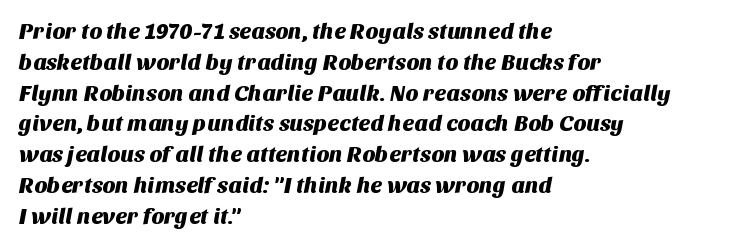
{"underline": "no", "align": "left", "line_spacing": "normal", "line_spacing_ratio": 1.4, "letter_spacing": "normal", "letter_spacing_em": 0.0, "glyph_px": 22}
